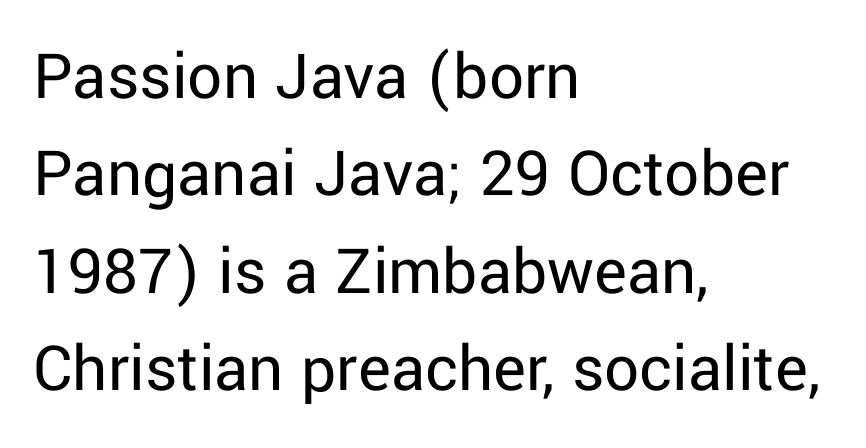
Unmarked baselines from the first word to the last. Typographically, this falls in the sans-serif category. Spacing verdict: proportional, widths tailored to each character. These lines keep a tight, regular rhythm from letter to letter. The type sits square on the baseline with zero lean. Evenly set lines give the paragraph a standard silhouette.
